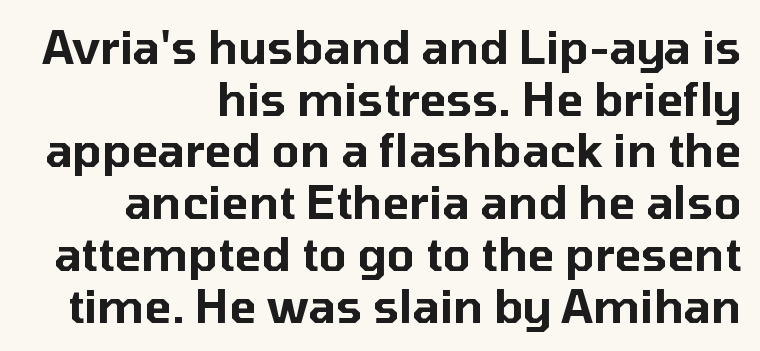
The image shows 45 px sans-serif type, upright; set right-aligned, tight line spacing (1.15x), normal letter spacing, not underlined; low stroke contrast and a medium x-height.
